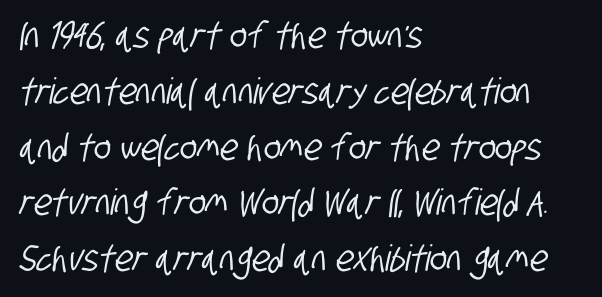
{"serif": "no", "width": "condensed", "stroke_contrast": "low", "x_height": "large", "monospaced": "no", "underline": "no", "align": "left", "line_spacing": "normal", "line_spacing_ratio": 1.55, "letter_spacing": "normal", "letter_spacing_em": 0.0, "glyph_px": 36}
